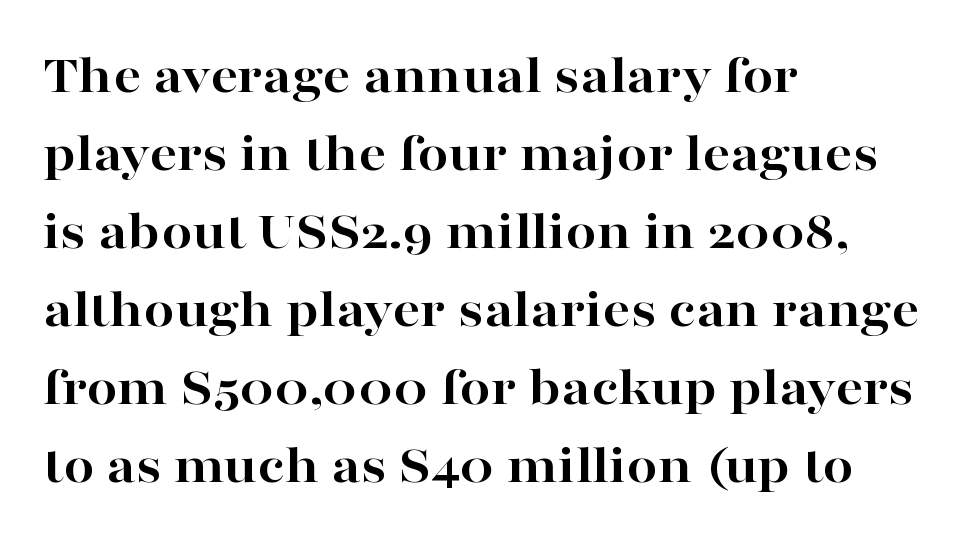
{"serif": "yes", "italic": "no", "bold": "yes", "weight": "bold", "width": "wide", "stroke_contrast": "high", "x_height": "medium", "monospaced": "no", "underline": "no", "align": "left", "line_spacing": "normal", "line_spacing_ratio": 1.42, "letter_spacing": "normal", "letter_spacing_em": 0.0, "glyph_px": 55}
